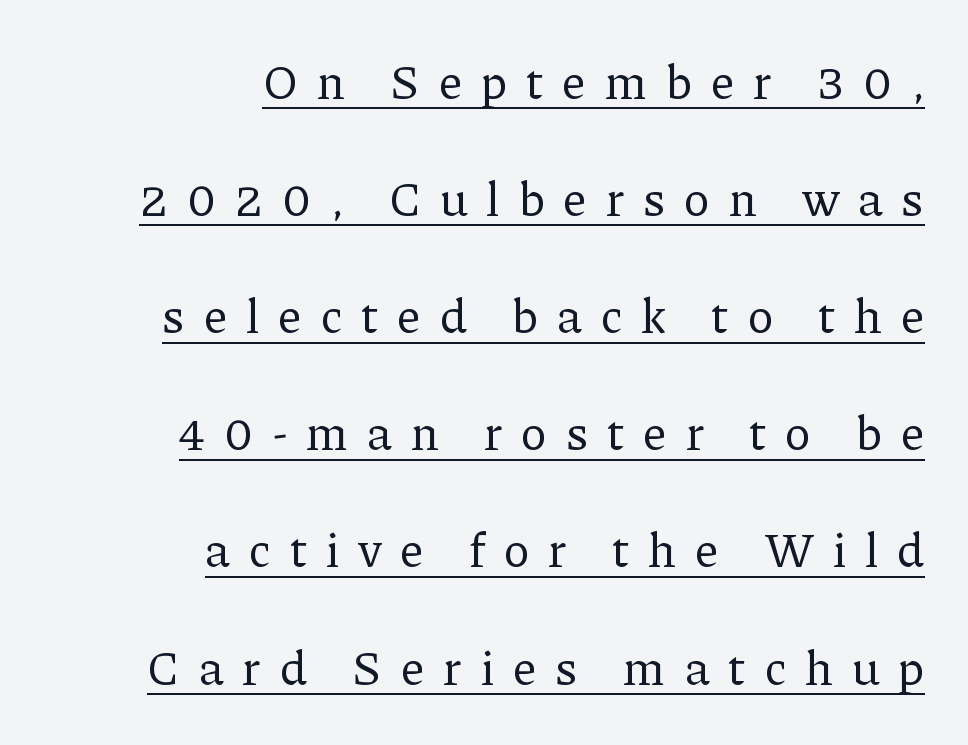
{"serif": "yes", "italic": "no", "bold": "no", "weight": "regular", "width": "normal", "stroke_contrast": "low", "x_height": "medium", "monospaced": "no", "underline": "yes", "align": "right", "line_spacing": "loose", "line_spacing_ratio": 2.39, "letter_spacing": "wide", "letter_spacing_em": 0.39, "glyph_px": 49}
